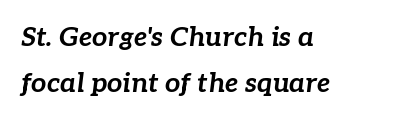
Q: Is the text bold? A: Yes.
Q: Is the text italic (slanted)? A: Yes, it leans right by about 7 degrees.
Q: Is the text underlined? A: No.
Q: How is the paragraph aligned? A: Left-aligned.
Q: Is the spacing between letters normal or unusually wide? A: Normal.
